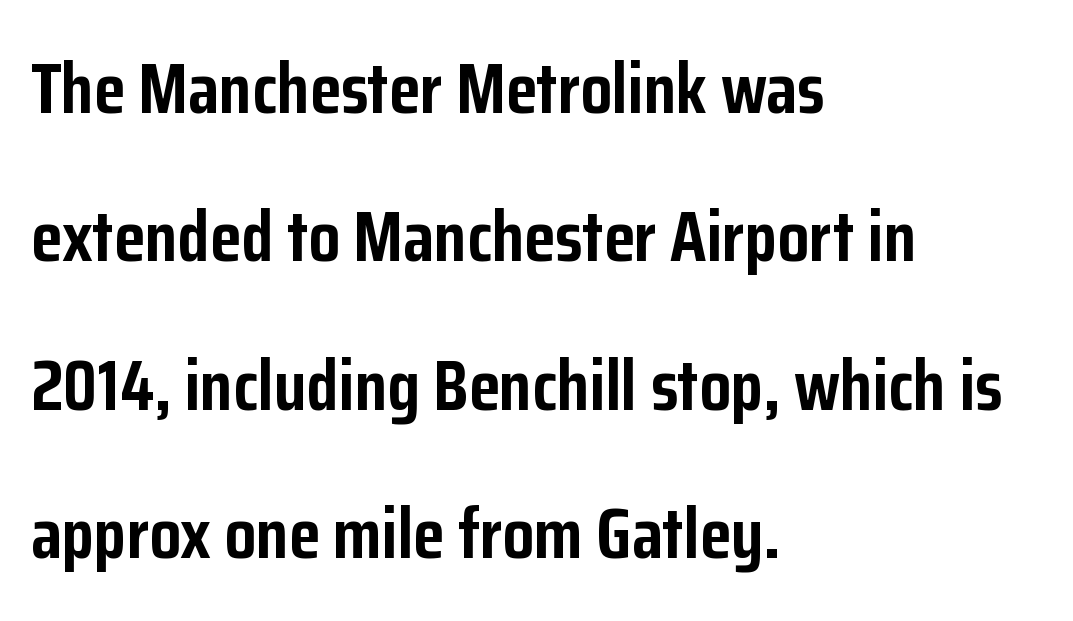
{"serif": "no", "italic": "no", "bold": "yes", "weight": "semibold", "width": "condensed", "stroke_contrast": "low", "x_height": "medium", "monospaced": "no", "underline": "no", "align": "left", "line_spacing": "loose", "line_spacing_ratio": 2.06, "letter_spacing": "normal", "letter_spacing_em": 0.0, "glyph_px": 72}
